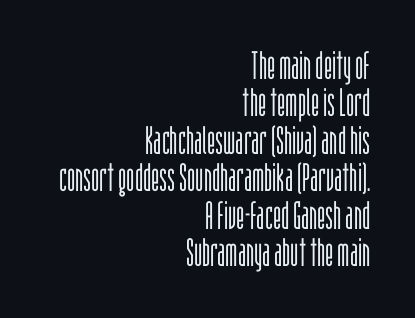
Default kerning and tracking; the words read as compact shapes. Is this a sans? Yes — the strokes have no serifs. Right-aligned paragraph, ragged on the left. Quick note: underline off.
